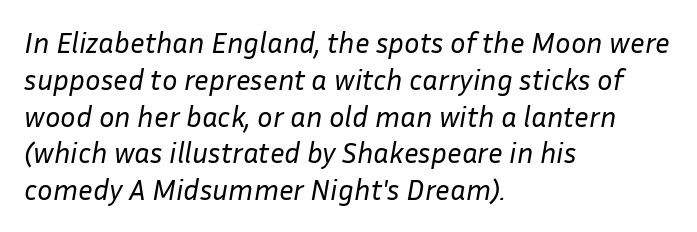
{"italic": "yes", "lean": "right", "slant_degrees": 10, "bold": "no", "weight": "regular", "width": "normal", "stroke_contrast": "low", "x_height": "medium", "monospaced": "no", "underline": "no", "align": "left", "line_spacing": "normal", "line_spacing_ratio": 1.27, "letter_spacing": "normal", "letter_spacing_em": 0.0, "glyph_px": 29}
